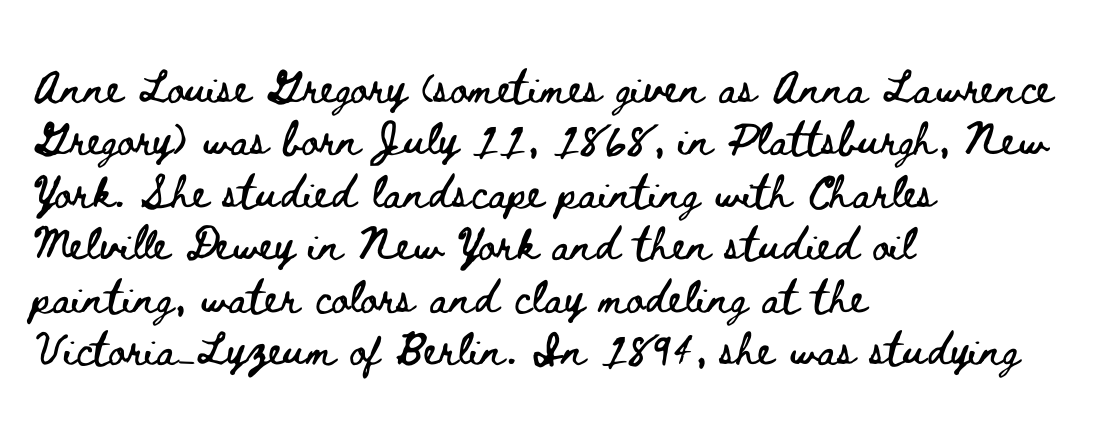
Nothing unusual about the tracking: characters are spaced as the font intends. Check under the words: just untouched page. Notice how descenders clear the ascenders below comfortably — that's standard leading. Here the designer chose a conventional face with non-uniform glyph widths.
